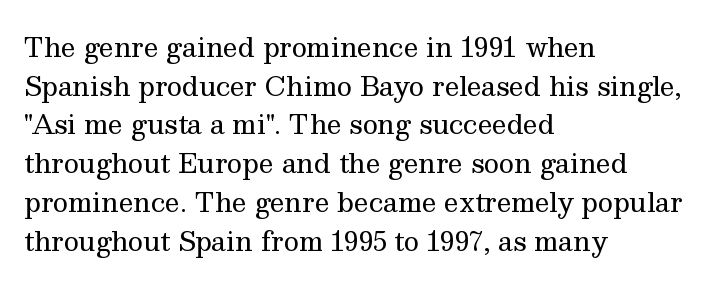
Q: Is the text bold? A: No.
Q: Is the text italic (slanted)? A: No, it is upright.
Q: Is the text underlined? A: No.
Q: How is the paragraph aligned? A: Left-aligned.
Q: Is the spacing between letters normal or unusually wide? A: Normal.
Q: Is the spacing between lines tight, normal or loose? A: Normal.
